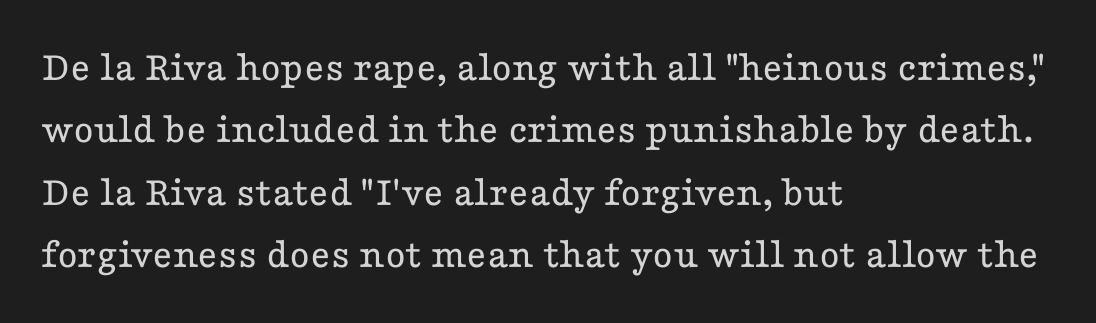
The image shows 43 px regular-weight, wide serif type, upright; set left-aligned, normal line spacing (1.45x), normal letter spacing, not underlined; low stroke contrast and a medium x-height.
